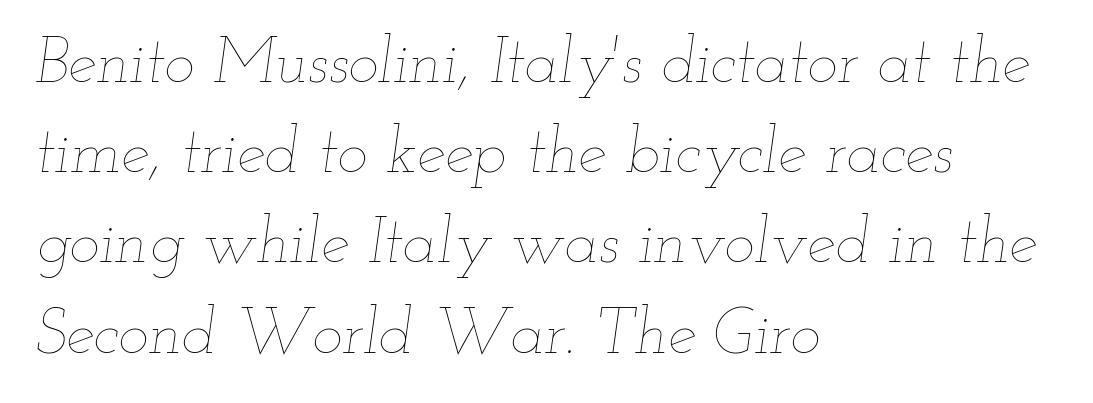
Rendered with sloped, italic letterforms. Type without underlining. Horizontally, the lines are justified to the leading edge only. The cut favours lightness, reaching ordinary text weight at its darkest.
